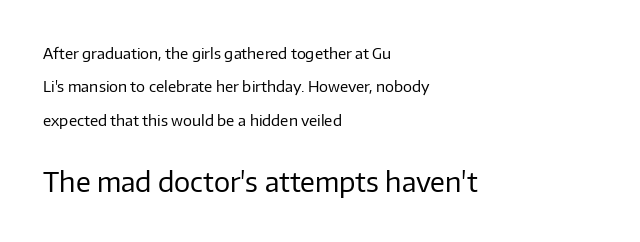
The strip under each line holds only bare page. All the whitespace from short lines collects on the right. The face looks like a standard text weight, possibly lighter. The letters sit at their default tracking, neither squeezed nor spread.
